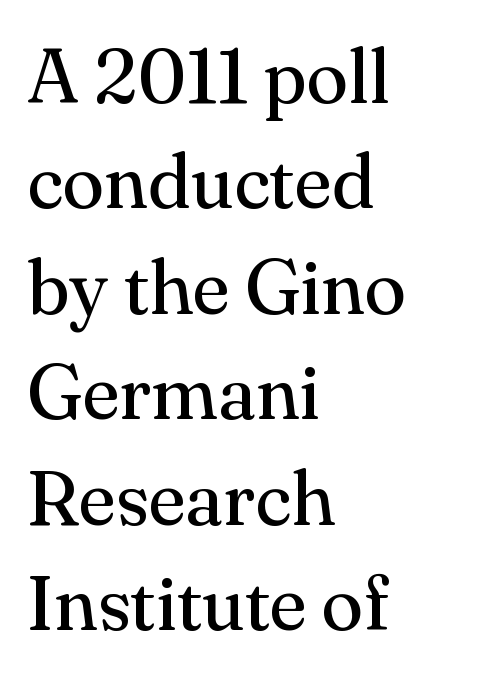
The image shows 77 px regular-weight serif type, upright; set left-aligned, normal line spacing (1.37x), normal letter spacing, not underlined; medium stroke contrast and a small x-height.
